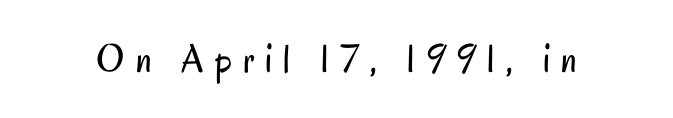
Q: Is the text bold? A: No.
Q: Is the text italic (slanted)? A: No, it is upright.
Q: Is the typeface a serif or a sans-serif typeface? A: Sans-serif.
Q: Is the text underlined? A: No.
Q: Is the spacing between letters normal or unusually wide? A: Unusually wide.
Q: Width (condensed, normal, or wide)? A: Condensed.
Q: Stroke contrast? A: Low.
Q: x-height? A: Small.
Q: Monospaced? A: No.
